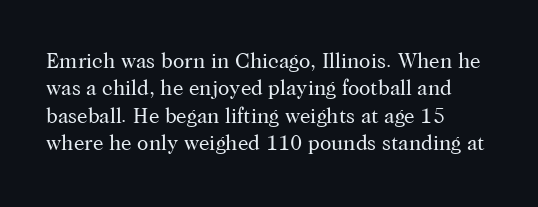
Q: Is the text bold? A: No.
Q: Is the text italic (slanted)? A: No, it is upright.
Q: Is the text underlined? A: No.
Q: How is the paragraph aligned? A: Left-aligned.
Q: Is the spacing between letters normal or unusually wide? A: Normal.
Q: Is the spacing between lines tight, normal or loose? A: Normal.
